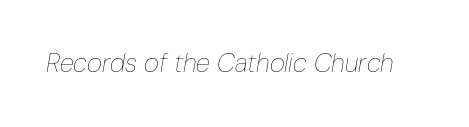
{"italic": "yes", "lean": "right", "slant_degrees": 10, "bold": "no", "underline": "no", "letter_spacing": "normal", "letter_spacing_em": 0.0, "glyph_px": 26}
